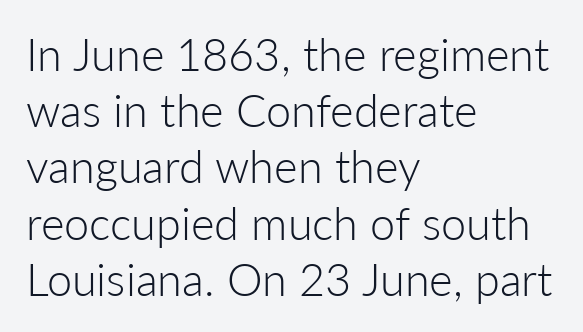
{"serif": "no", "italic": "no", "bold": "no", "weight": "light", "width": "normal", "stroke_contrast": "low", "x_height": "medium", "monospaced": "no", "underline": "no", "align": "left", "line_spacing": "normal", "line_spacing_ratio": 1.25, "letter_spacing": "normal", "letter_spacing_em": 0.0, "glyph_px": 45}
